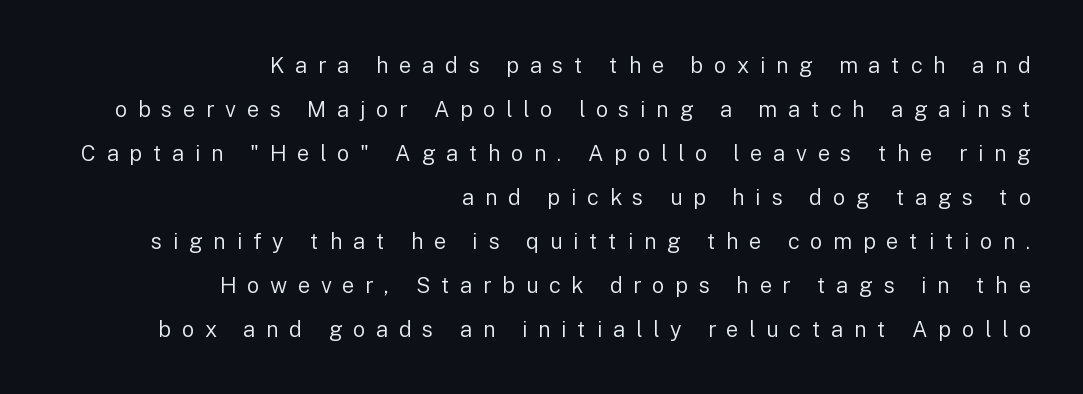
{"italic": "no", "bold": "no", "underline": "no", "align": "right", "line_spacing": "loose", "line_spacing_ratio": 2.0, "letter_spacing": "wide", "letter_spacing_em": 0.48, "glyph_px": 22}
